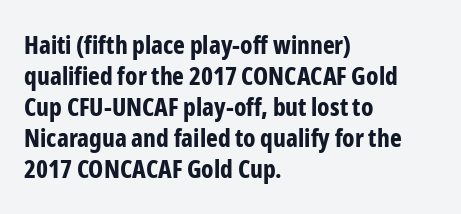
The image shows 25 px bold type, upright; set left-aligned, line spacing 1.24x, normal letter spacing, not underlined.
